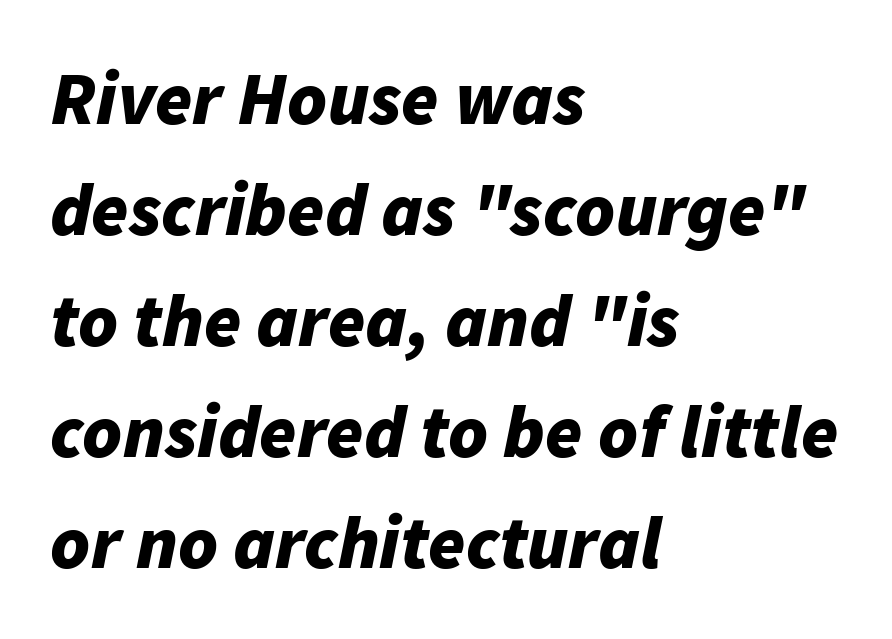
The image shows 75 px bold type, italic (leaning right); set left-aligned, normal line spacing (1.48x), normal letter spacing, not underlined; low stroke contrast and a medium x-height.
